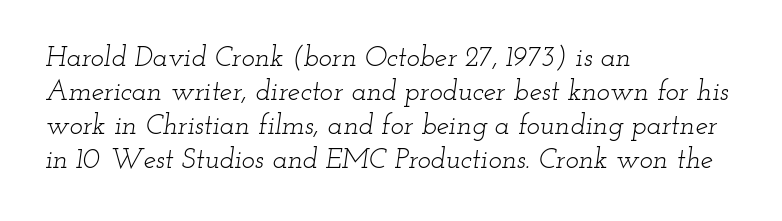
Q: Is the text bold? A: No.
Q: Is the text italic (slanted)? A: Yes, it leans right by about 12 degrees.
Q: Is the typeface a serif or a sans-serif typeface? A: Serif.
Q: Is the text underlined? A: No.
Q: How is the paragraph aligned? A: Left-aligned.
Q: Is the spacing between letters normal or unusually wide? A: Normal.
Q: Width (condensed, normal, or wide)? A: Wide.
Q: Stroke contrast? A: Low.
Q: x-height? A: Small.
Q: Monospaced? A: No.
